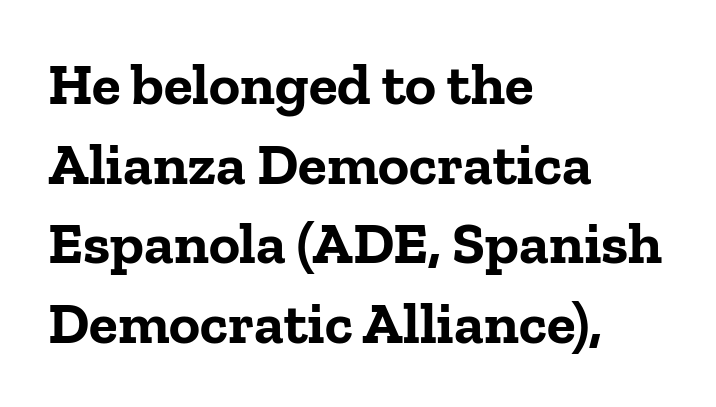
The image shows 59 px bold serif type, upright; set left-aligned, normal line spacing (1.35x), normal letter spacing, not underlined; low stroke contrast and a medium x-height.
